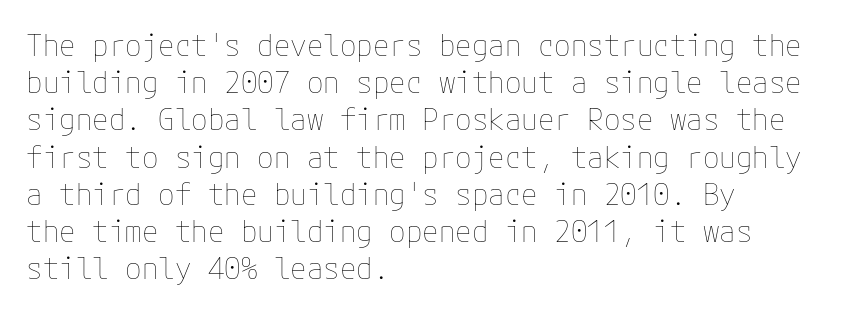
Q: Is the text bold? A: No.
Q: Is the text italic (slanted)? A: No, it is upright.
Q: Is the text underlined? A: No.
Q: How is the paragraph aligned? A: Left-aligned.
Q: Is the spacing between letters normal or unusually wide? A: Normal.
Q: Width (condensed, normal, or wide)? A: Normal.
Q: Stroke contrast? A: Low.
Q: x-height? A: Medium.
